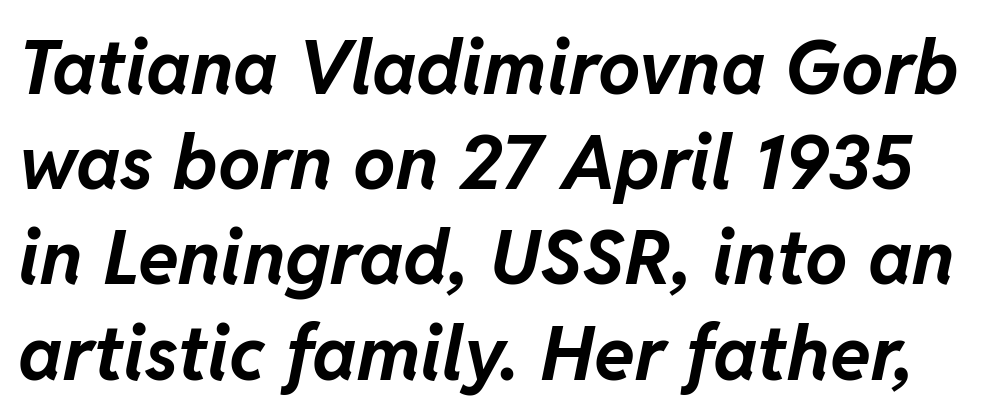
Q: Is the text bold? A: Yes.
Q: Is the text italic (slanted)? A: Yes, it leans right by about 11 degrees.
Q: Is the text underlined? A: No.
Q: Is the spacing between letters normal or unusually wide? A: Normal.
Q: Is the spacing between lines tight, normal or loose? A: Normal.
Q: Width (condensed, normal, or wide)? A: Normal.
Q: Stroke contrast? A: Low.
Q: x-height? A: Medium.
Q: Monospaced? A: No.
